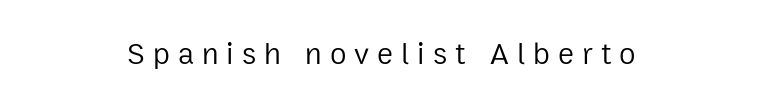
The image shows 30 px regular-weight sans-serif type, upright; set centered, unusually wide letter spacing (+0.27 em), not underlined; low stroke contrast and a medium x-height.
